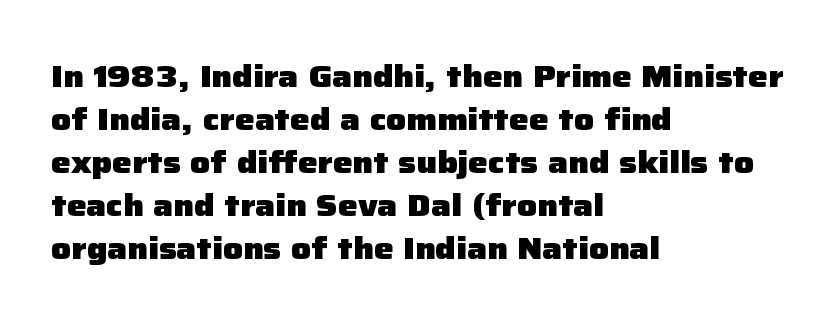
Q: Is the text bold? A: Yes.
Q: Is the text italic (slanted)? A: No, it is upright.
Q: Is the typeface a serif or a sans-serif typeface? A: Sans-serif.
Q: Is the text underlined? A: No.
Q: How is the paragraph aligned? A: Left-aligned.
Q: Is the spacing between letters normal or unusually wide? A: Normal.
Q: Is the spacing between lines tight, normal or loose? A: Normal.
Q: Width (condensed, normal, or wide)? A: Normal.
Q: Stroke contrast? A: Low.
Q: x-height? A: Medium.
Q: Monospaced? A: No.
